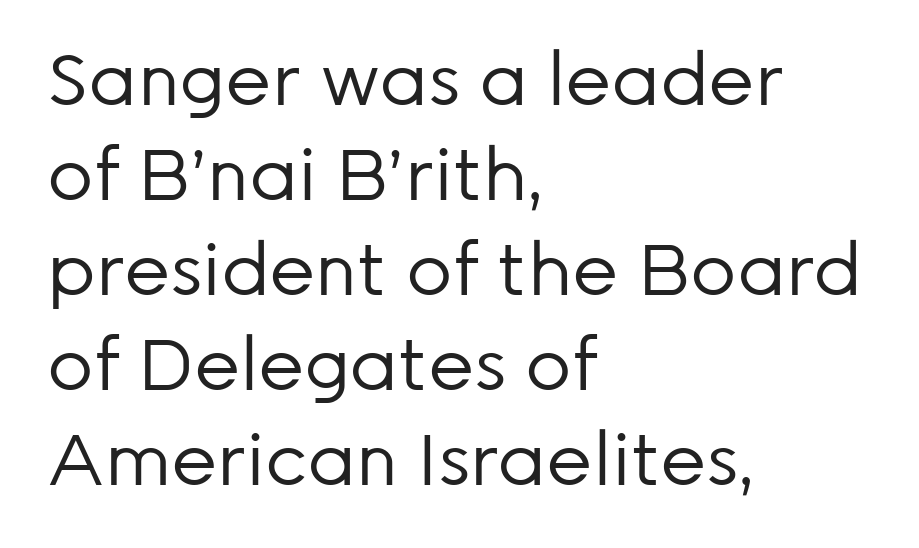
The typeface chosen for these lines omits serifs. The rendering uses a moderate line-height, typical for paragraphs. Posture: upright roman. The letters sit at their default tracking, neither squeezed nor spread.
